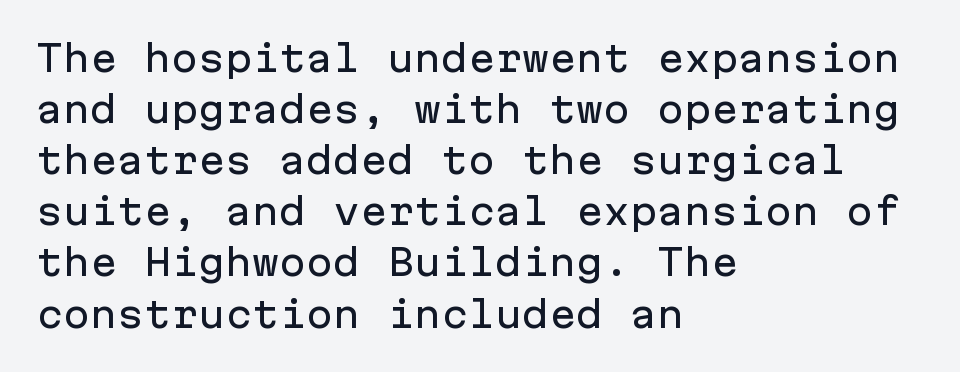
The image shows 36 px sans-serif type, upright, monospaced; set left-aligned, normal line spacing (1.42x), normal letter spacing, not underlined; low stroke contrast and a medium x-height.
